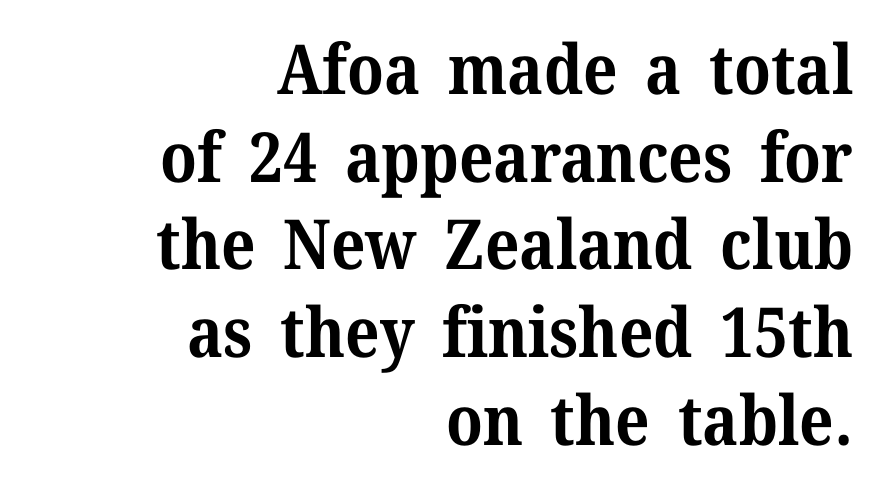
{"serif": "yes", "italic": "no", "bold": "yes", "weight": "bold", "width": "normal", "stroke_contrast": "medium", "x_height": "medium", "monospaced": "no", "underline": "no", "align": "right", "line_spacing": "normal", "line_spacing_ratio": 1.27, "letter_spacing": "normal", "letter_spacing_em": 0.0, "glyph_px": 69}
